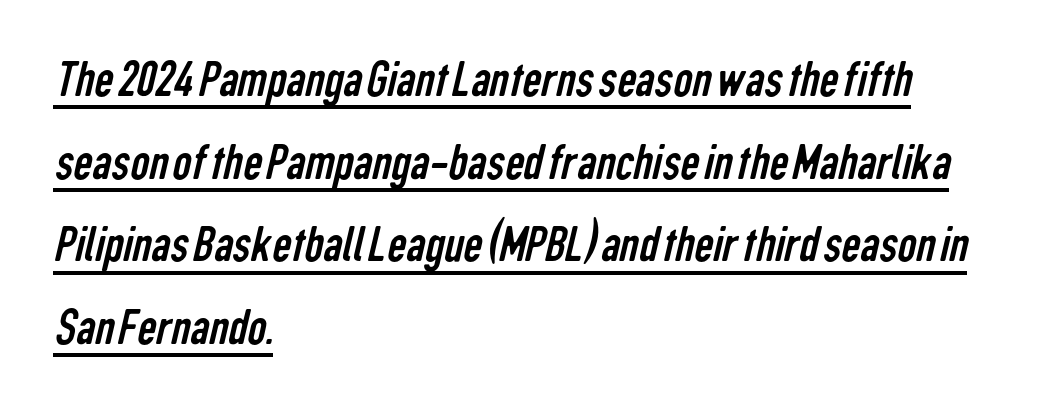
The image shows 53 px regular-weight, condensed sans-serif type; set left-aligned, normal line spacing (1.56x), normal letter spacing, underlined; low stroke contrast and a medium x-height.
